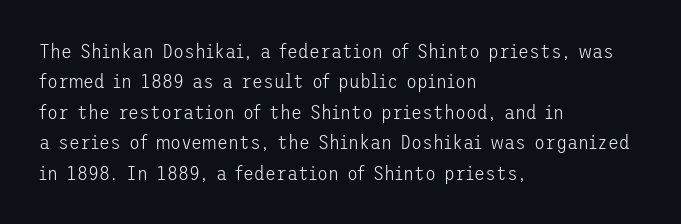
{"italic": "no", "bold": "no", "underline": "no", "align": "left", "line_spacing": "normal", "line_spacing_ratio": 1.52, "letter_spacing": "normal", "letter_spacing_em": 0.0, "glyph_px": 20}
